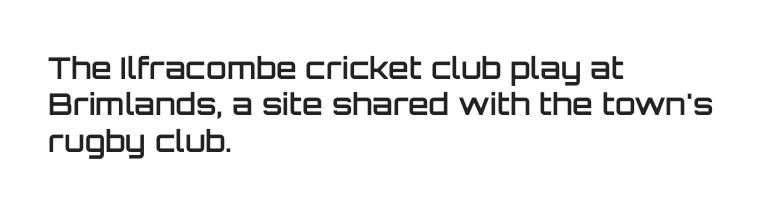
The image shows 30 px semibold sans-serif type, upright; set left-aligned, line spacing 1.21x, normal letter spacing, not underlined; low stroke contrast and a large x-height.
